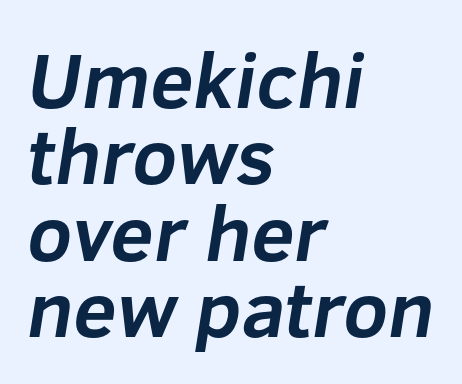
The image shows 78 px bold sans-serif type; set left-aligned, tight line spacing (0.98x), normal letter spacing, not underlined; low stroke contrast and a medium x-height.
